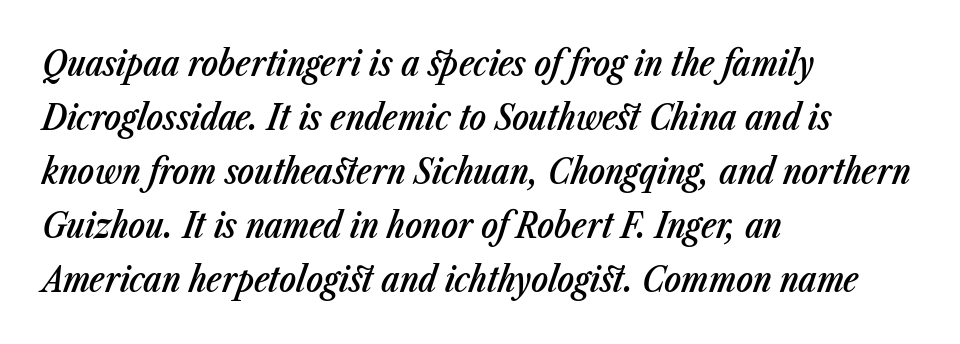
{"italic": "yes", "lean": "right", "slant_degrees": 23, "bold": "semi", "weight": "semibold", "width": "condensed", "stroke_contrast": "low", "x_height": "medium", "monospaced": "no", "underline": "no", "align": "left", "line_spacing": "normal", "line_spacing_ratio": 1.54, "letter_spacing": "normal", "letter_spacing_em": 0.0, "glyph_px": 35}
